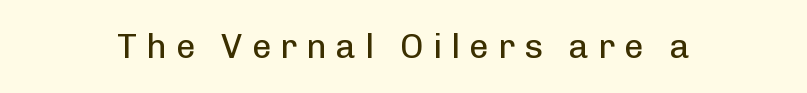
The specimen omits any rule beneath the text block's lines. The font is comparable to plain body text, perhaps lighter. Each letter keeps its own natural width here, so spacing adapts to shape. A sans-serif font was chosen for this passage. The horizontal fit of the characters is loose and conspicuously gappy. The axis of the letterforms is exactly vertical.
